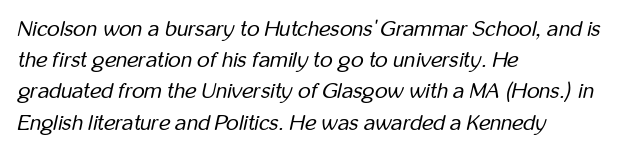
Q: Is the text bold? A: No.
Q: Is the text italic (slanted)? A: Yes, it leans right by about 12 degrees.
Q: Is the text underlined? A: No.
Q: How is the paragraph aligned? A: Left-aligned.
Q: Is the spacing between letters normal or unusually wide? A: Normal.
Q: Is the spacing between lines tight, normal or loose? A: Normal.
